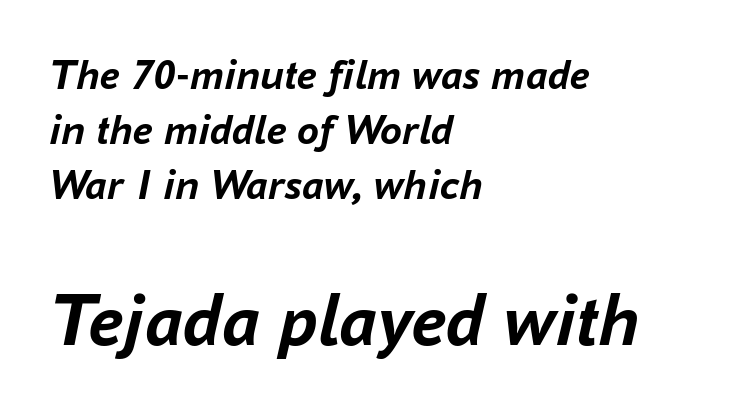
{"italic": "yes", "lean": "right", "slant_degrees": 16, "bold": "yes", "weight": "semibold", "width": "normal", "stroke_contrast": "low", "x_height": "medium", "monospaced": "no", "underline": "no", "align": "left", "line_spacing": "normal", "line_spacing_ratio": 1.25, "letter_spacing": "normal", "letter_spacing_em": 0.0, "larger_block": "second", "size_ratio": 1.75, "glyph_px": 77}
